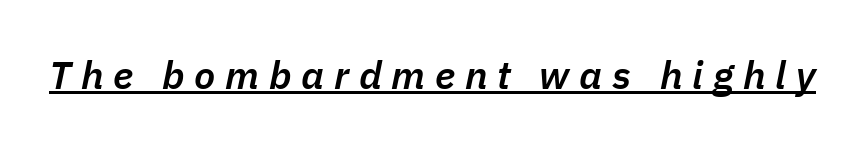
This is underlined copy, the kind a proofreader might mark for attention. Notice how the stems are inclined rather than vertical — that's the hallmark of italics. A bit beefed up — I'd call it semibold rather than bold. Character widths vary here, with narrow letters taking less room than wide ones.
